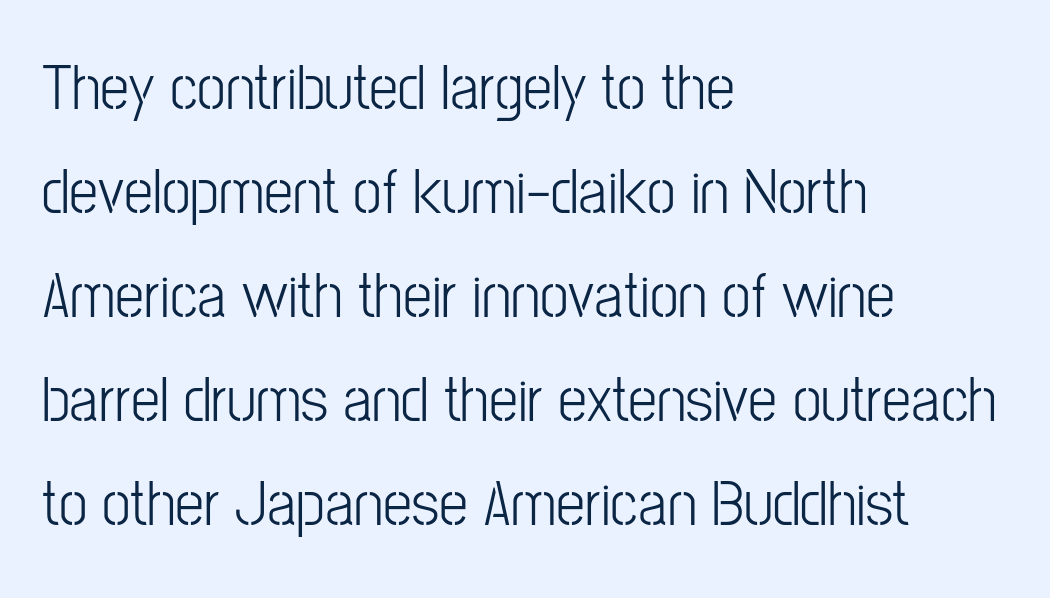
{"serif": "no", "italic": "no", "bold": "no", "weight": "light", "width": "condensed", "stroke_contrast": "low", "x_height": "medium", "monospaced": "no", "underline": "no", "align": "left", "line_spacing": "normal", "line_spacing_ratio": 1.6, "letter_spacing": "normal", "letter_spacing_em": 0.0, "glyph_px": 65}
